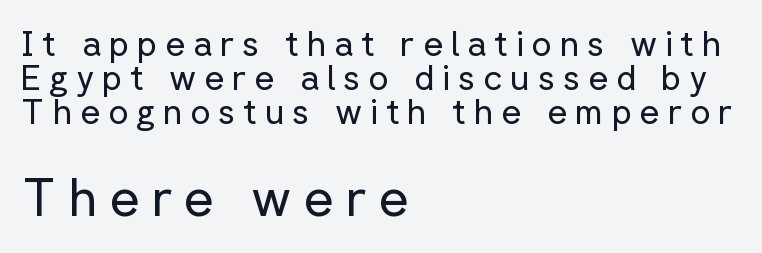
The image shows 52 px regular-weight sans-serif type, upright; set left-aligned, tight line spacing (0.97x), unusually wide letter spacing (+0.22 em), not underlined; the second (bottom) block is 1.49x larger; low stroke contrast and a medium x-height.
